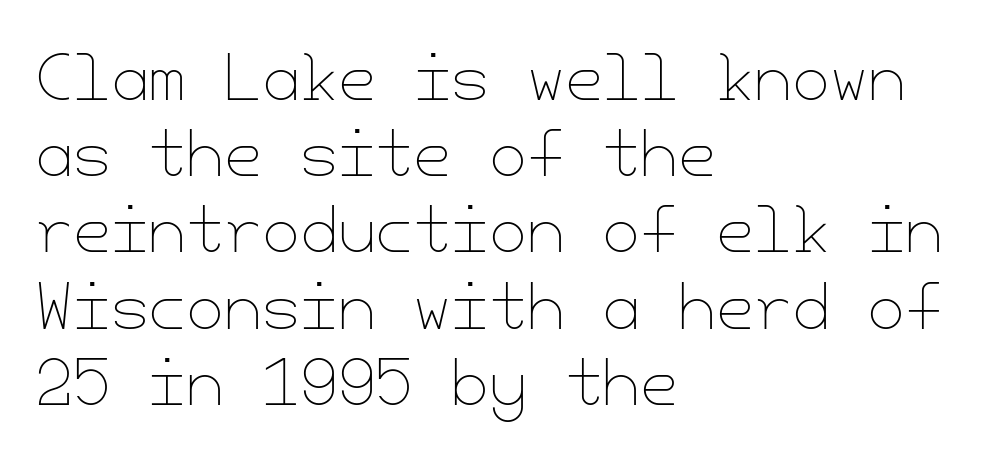
Stem width sits at or under what a default text font uses. The lines in this sample share a left origin and differ only in where they stop. In terms of letterspacing, this is plain default setting. Honestly, the row spacing looks completely unremarkable. Anything drawn beneath the words? Only blank space. Every character sits straight up, as roman type does.
